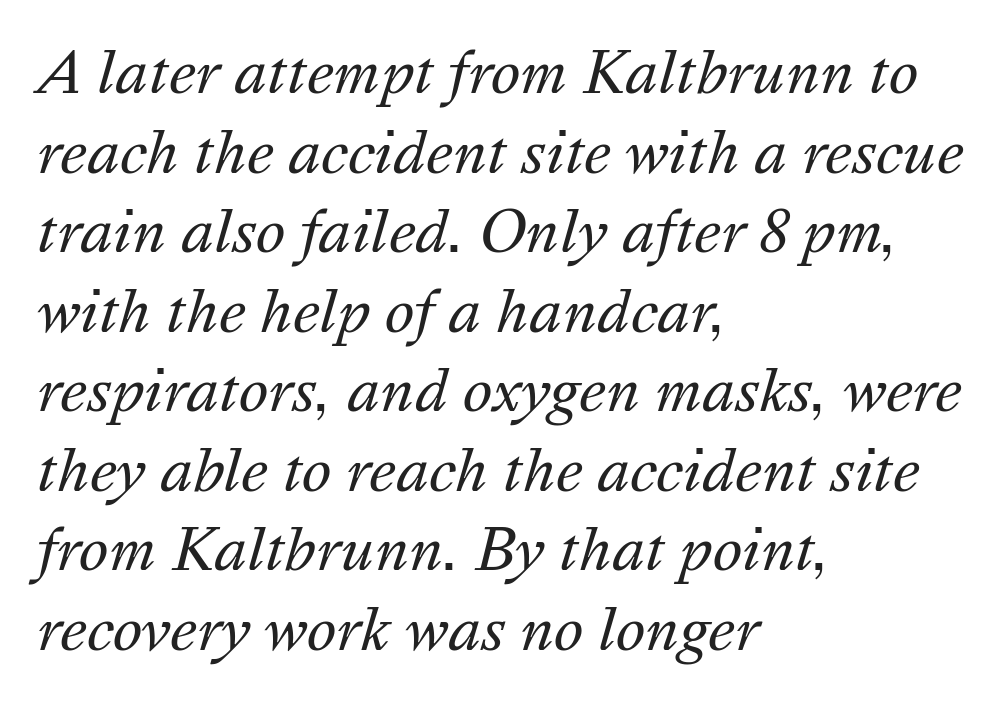
Q: Is the text bold? A: No.
Q: Is the text italic (slanted)? A: Yes, it leans right by about 16 degrees.
Q: Is the text underlined? A: No.
Q: How is the paragraph aligned? A: Left-aligned.
Q: Is the spacing between letters normal or unusually wide? A: Normal.
Q: Is the spacing between lines tight, normal or loose? A: Normal.
Q: Width (condensed, normal, or wide)? A: Normal.
Q: Stroke contrast? A: Medium.
Q: x-height? A: Medium.
Q: Monospaced? A: No.
